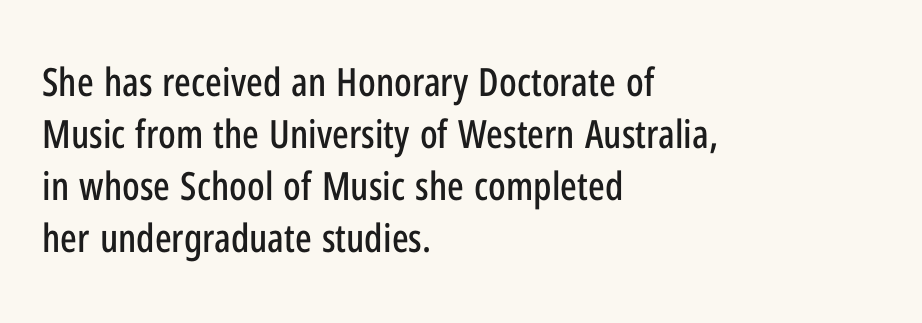
The line-height multiplier appears to be the usual default. Notice how the passage keeps a crisp vertical edge on the left only. Descenders are the only things crossing below the line. Italic: no, the glyphs are upright roman. Looks like regular typesetting: each glyph gets only the width it needs. Are there feet on the stems? There aren't — it's a sans.
